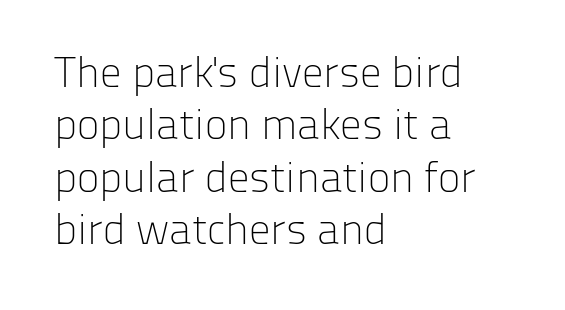
Q: Is the text bold? A: No.
Q: Is the text italic (slanted)? A: No, it is upright.
Q: Is the typeface a serif or a sans-serif typeface? A: Sans-serif.
Q: Is the text underlined? A: No.
Q: How is the paragraph aligned? A: Left-aligned.
Q: Is the spacing between letters normal or unusually wide? A: Normal.
Q: Width (condensed, normal, or wide)? A: Normal.
Q: Stroke contrast? A: Low.
Q: x-height? A: Medium.
Q: Monospaced? A: No.
